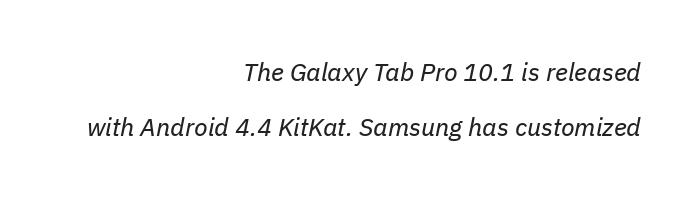
{"italic": "yes", "lean": "right", "slant_degrees": 11, "bold": "no", "underline": "no", "align": "right", "line_spacing": "loose", "line_spacing_ratio": 2.2, "letter_spacing": "normal", "letter_spacing_em": 0.0, "glyph_px": 25}
